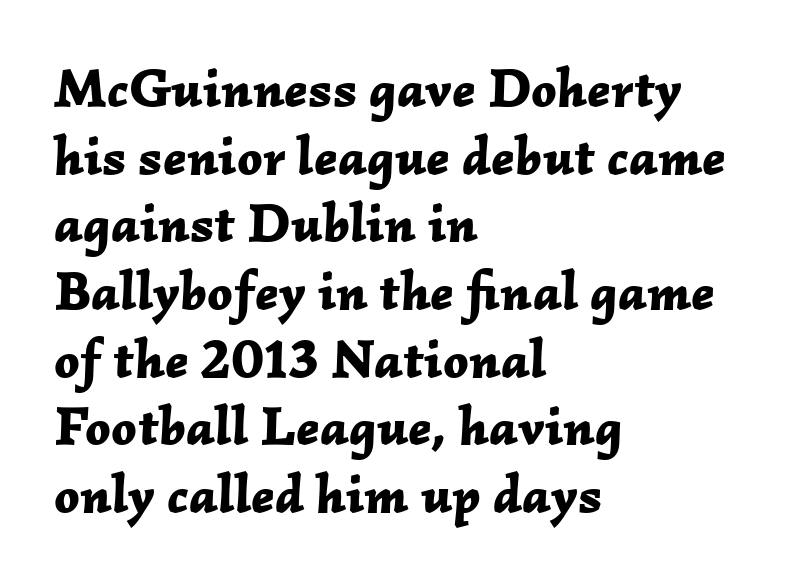
The image shows 55 px bold type, italic (leaning right); set left-aligned, line spacing 1.23x, normal letter spacing, not underlined; low stroke contrast and a medium x-height.
